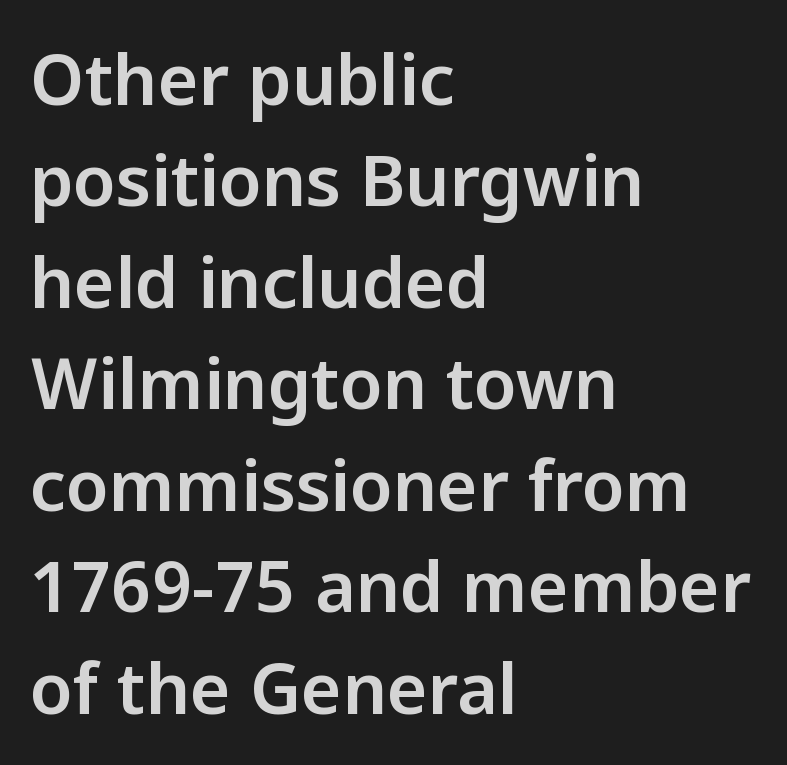
{"serif": "no", "italic": "no", "width": "normal", "stroke_contrast": "low", "x_height": "medium", "monospaced": "no", "underline": "no", "align": "left", "line_spacing": "normal", "line_spacing_ratio": 1.45, "letter_spacing": "normal", "letter_spacing_em": 0.0, "glyph_px": 70}
